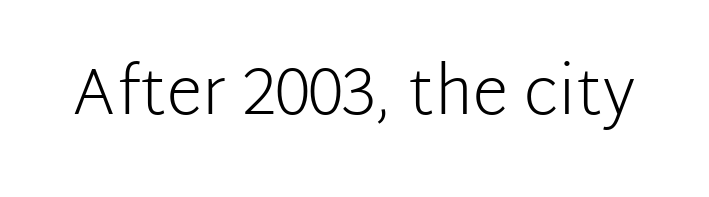
Q: Is the text bold? A: No.
Q: Is the text italic (slanted)? A: No, it is upright.
Q: Is the typeface a serif or a sans-serif typeface? A: Sans-serif.
Q: Is the text underlined? A: No.
Q: Is the spacing between letters normal or unusually wide? A: Normal.
Q: Width (condensed, normal, or wide)? A: Normal.
Q: Stroke contrast? A: Low.
Q: x-height? A: Medium.
Q: Monospaced? A: No.
